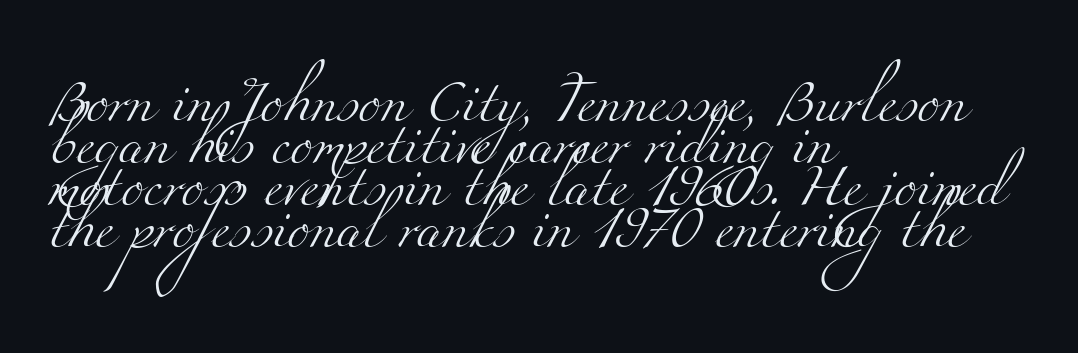
These lines huddle together more closely than default settings would place them. What stands out about the letter spacing? Nothing — it is the standard amount. Vertical stems look standard width or narrower in stroke.
